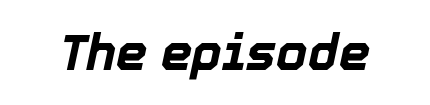
{"italic": "yes", "lean": "right", "slant_degrees": 12, "bold": "yes", "weight": "bold", "width": "normal", "x_height": "medium", "monospaced": "no", "underline": "no", "letter_spacing": "normal", "letter_spacing_em": 0.0, "glyph_px": 50}
